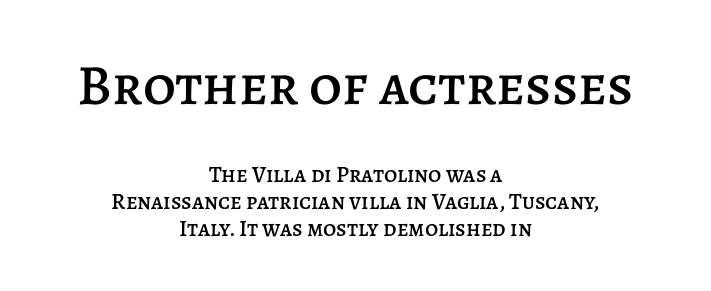
{"italic": "no", "width": "normal", "stroke_contrast": "low", "x_height": "large", "monospaced": "no", "underline": "no", "align": "center", "line_spacing_ratio": 1.17, "letter_spacing": "normal", "letter_spacing_em": 0.0, "larger_block": "first", "size_ratio": 2.48, "glyph_px": 57}
